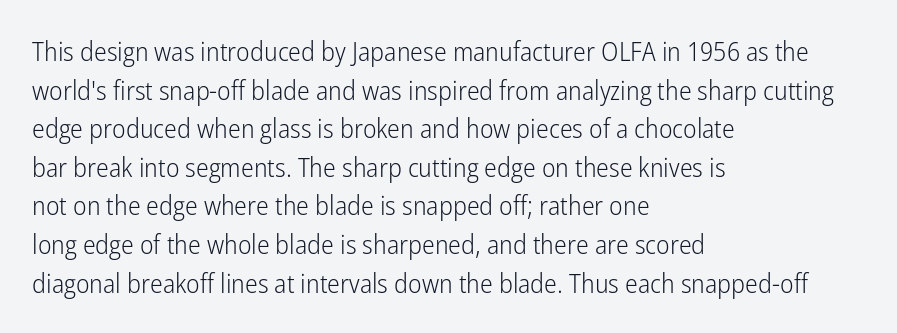
{"italic": "no", "bold": "no", "underline": "no", "align": "left", "line_spacing": "normal", "line_spacing_ratio": 1.43, "letter_spacing": "normal", "letter_spacing_em": 0.0, "glyph_px": 27}
